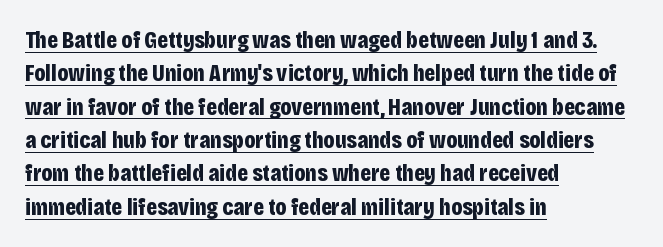
Q: Is the text bold? A: Yes.
Q: Is the text italic (slanted)? A: No, it is upright.
Q: Is the text underlined? A: Yes.
Q: How is the paragraph aligned? A: Left-aligned.
Q: Is the spacing between letters normal or unusually wide? A: Normal.
Q: Is the spacing between lines tight, normal or loose? A: Normal.
